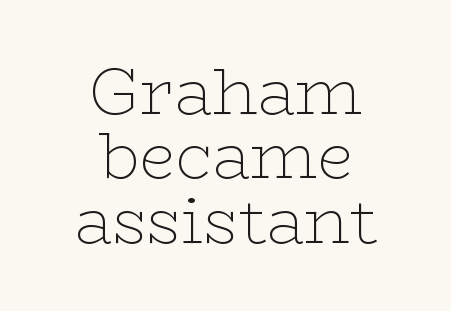
Spacing between characters is what you'd get straight out of the box. Letters rest on an invisible, unmarked baseline. This block would grow much taller if given ordinary leading; it's compressed now. Stroke thickness stays within the range of a standard reading face or lighter. The passage shown is typeset with a serif family. Caption: multi-line text, centered on the measure.
